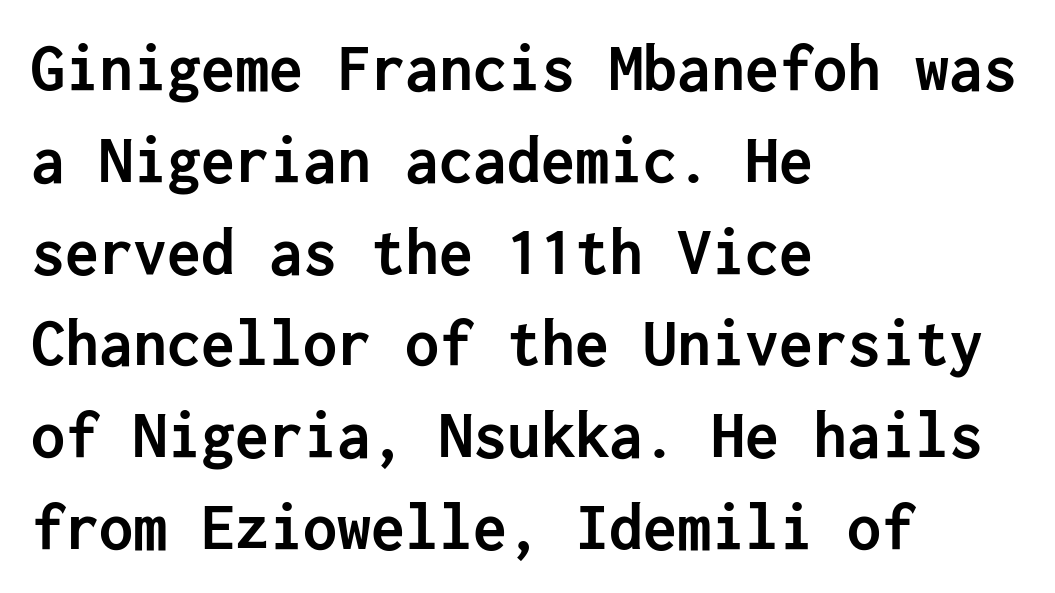
If you measured baseline to baseline, you'd find a middling distance. The typesetter chose a ragged-right arrangement here. Posture: vertical. Rule under the text: the space is simply empty.
